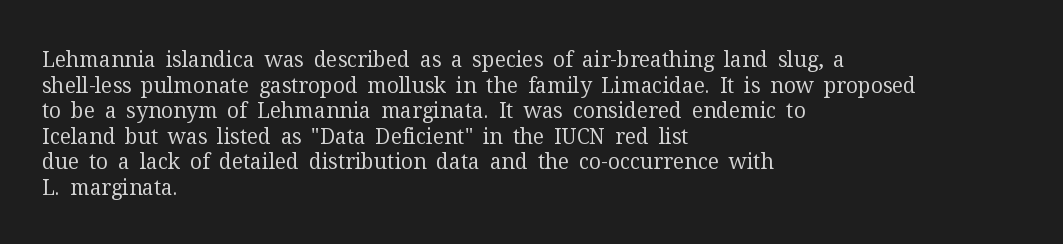
{"italic": "no", "bold": "no", "underline": "no", "align": "left", "line_spacing_ratio": 1.22, "letter_spacing": "normal", "letter_spacing_em": 0.0, "glyph_px": 21}
